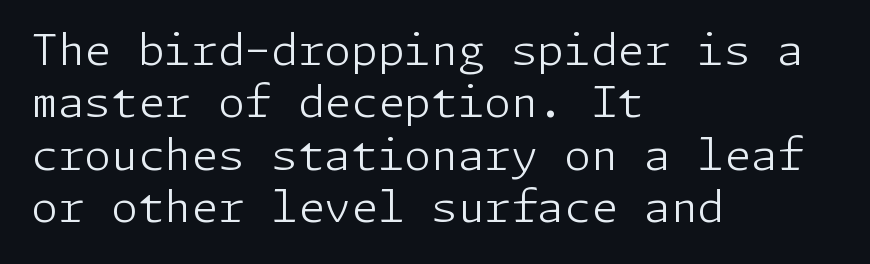
The image shows 43 px light sans-serif type, upright; set left-aligned, line spacing 1.22x, normal letter spacing, not underlined; low stroke contrast and a medium x-height.
